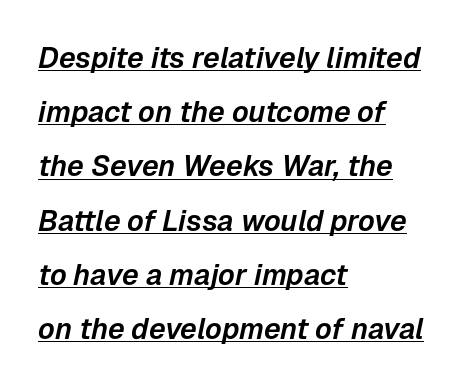
The image shows 29 px text type, italic (leaning right); set left-aligned, line spacing 1.87x, normal letter spacing, underlined; low stroke contrast and a medium x-height.
